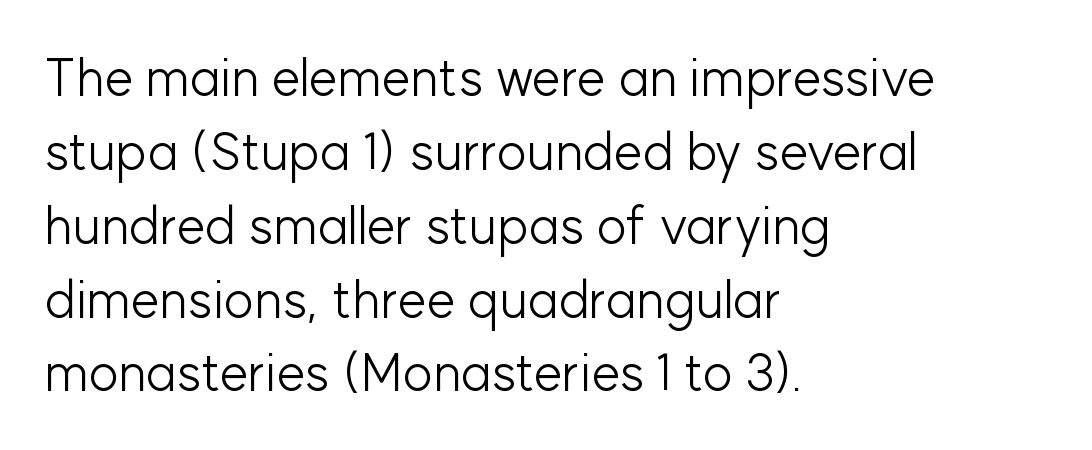
Q: Is the text bold? A: No.
Q: Is the text italic (slanted)? A: No, it is upright.
Q: Is the typeface a serif or a sans-serif typeface? A: Sans-serif.
Q: Is the text underlined? A: No.
Q: How is the paragraph aligned? A: Left-aligned.
Q: Is the spacing between letters normal or unusually wide? A: Normal.
Q: Is the spacing between lines tight, normal or loose? A: Normal.
Q: Width (condensed, normal, or wide)? A: Normal.
Q: Stroke contrast? A: Low.
Q: x-height? A: Medium.
Q: Monospaced? A: No.
